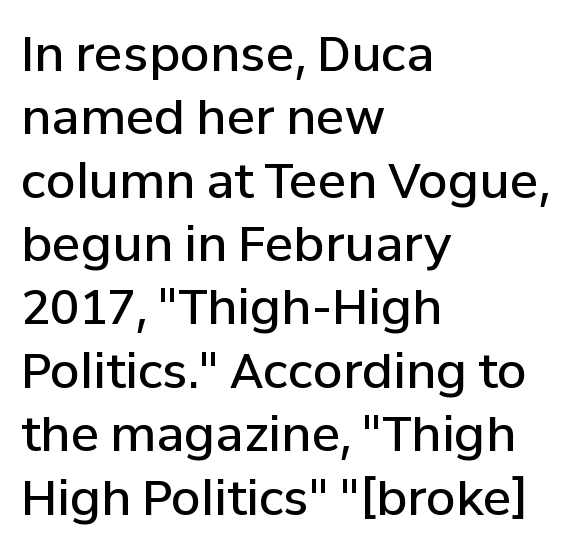
The image shows 48 px semibold sans-serif type, upright; set left-aligned, normal line spacing (1.32x), normal letter spacing, not underlined; low stroke contrast and a medium x-height.
